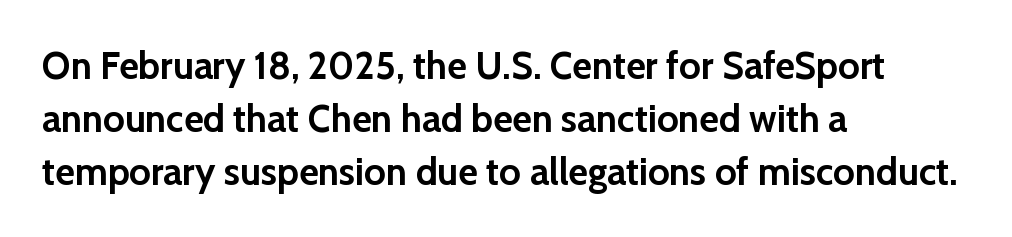
Q: Is the text bold? A: Yes.
Q: Is the text italic (slanted)? A: No, it is upright.
Q: Is the typeface a serif or a sans-serif typeface? A: Sans-serif.
Q: Is the text underlined? A: No.
Q: How is the paragraph aligned? A: Left-aligned.
Q: Is the spacing between letters normal or unusually wide? A: Normal.
Q: Is the spacing between lines tight, normal or loose? A: Normal.
Q: Width (condensed, normal, or wide)? A: Normal.
Q: Stroke contrast? A: Low.
Q: x-height? A: Medium.
Q: Monospaced? A: No.
